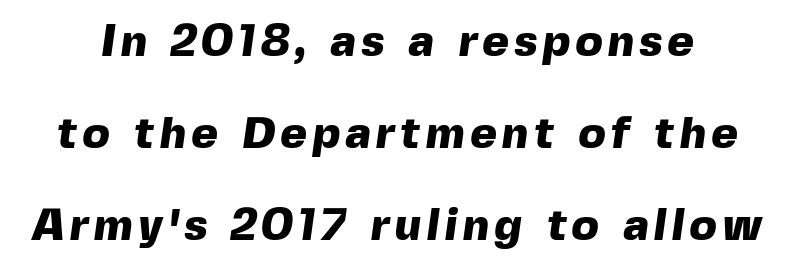
{"serif": "no", "bold": "yes", "weight": "heavy", "width": "normal", "x_height": "medium", "monospaced": "no", "underline": "no", "line_spacing": "loose", "line_spacing_ratio": 2.05, "glyph_px": 45}
